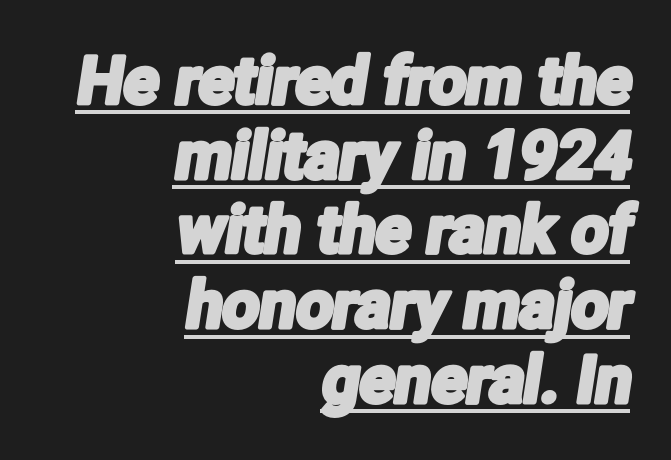
Q: Is the typeface a serif or a sans-serif typeface? A: Sans-serif.
Q: Is the text underlined? A: Yes.
Q: How is the paragraph aligned? A: Right-aligned.
Q: Is the spacing between letters normal or unusually wide? A: Normal.
Q: Is the spacing between lines tight, normal or loose? A: Tight.
Q: Width (condensed, normal, or wide)? A: Condensed.
Q: Stroke contrast? A: Low.
Q: x-height? A: Medium.
Q: Monospaced? A: No.
